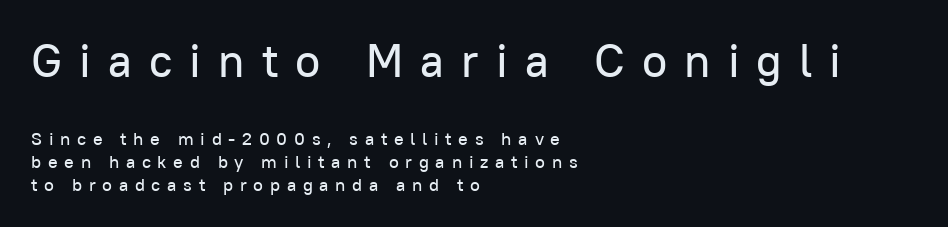
To sum up the face: it is a sans, with no serifs. Which chunk is bigger? The first one — the top block dwarfs the bottom. One glance says typical: line gaps are just what's usual. This sample has the flowing, uneven cadence of proportional lettering.
